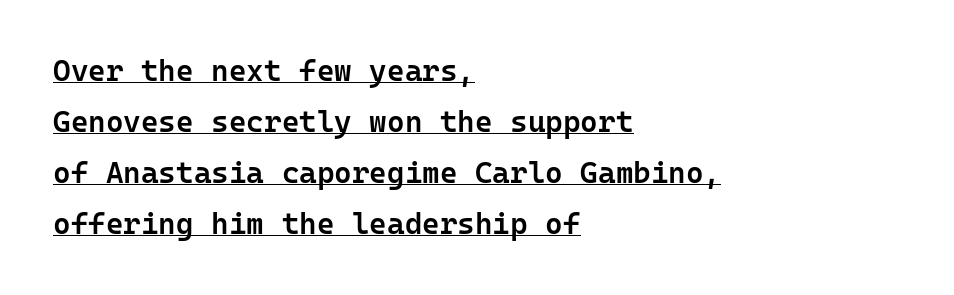
The image shows 30 px semibold sans-serif type, upright, monospaced; set left-aligned, normal line spacing (1.7x), normal letter spacing, underlined; low stroke contrast and a medium x-height.
